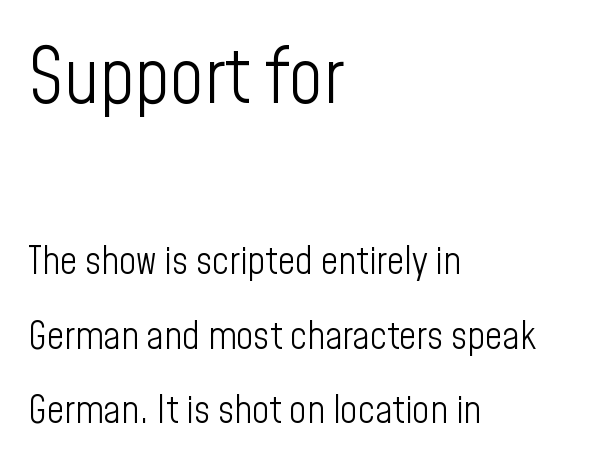
Italic: no, the glyphs are upright roman. Just letters on the line, the space beneath them empty. The initial chunk of copy outweighs the following chunk in type size. Characters follow at the spacing the type designer built in.
